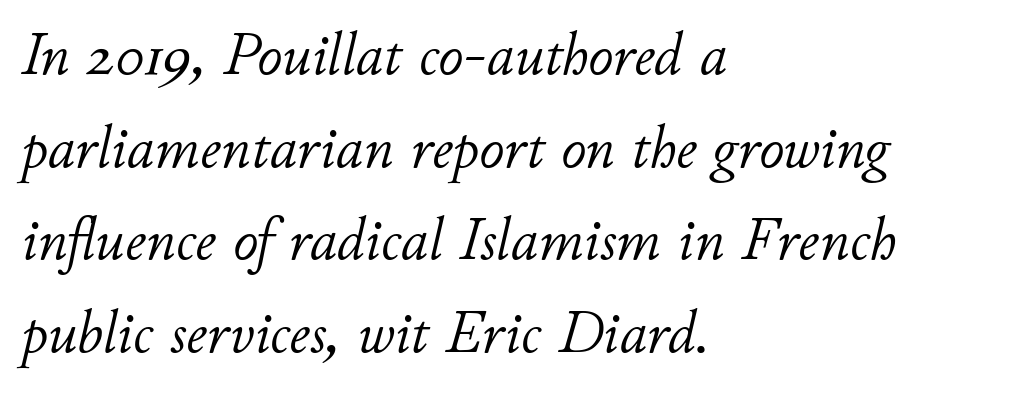
Q: Is the text bold? A: No.
Q: Is the text italic (slanted)? A: Yes, it leans right by about 11 degrees.
Q: Is the text underlined? A: No.
Q: How is the paragraph aligned? A: Left-aligned.
Q: Is the spacing between letters normal or unusually wide? A: Normal.
Q: Is the spacing between lines tight, normal or loose? A: Normal.
Q: Width (condensed, normal, or wide)? A: Normal.
Q: Stroke contrast? A: Low.
Q: x-height? A: Small.
Q: Monospaced? A: No.
